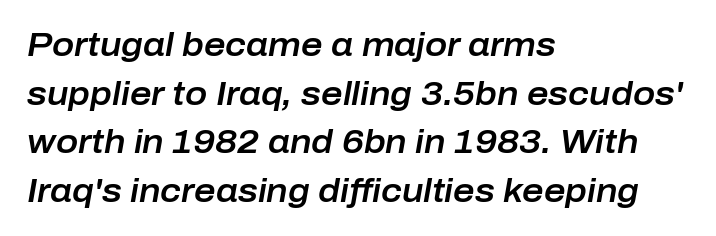
Q: Is the text italic (slanted)? A: Yes, it leans right by about 10 degrees.
Q: Is the text underlined? A: No.
Q: How is the paragraph aligned? A: Left-aligned.
Q: Is the spacing between letters normal or unusually wide? A: Normal.
Q: Is the spacing between lines tight, normal or loose? A: Normal.
Q: Width (condensed, normal, or wide)? A: Normal.
Q: Stroke contrast? A: Low.
Q: x-height? A: Medium.
Q: Monospaced? A: No.
